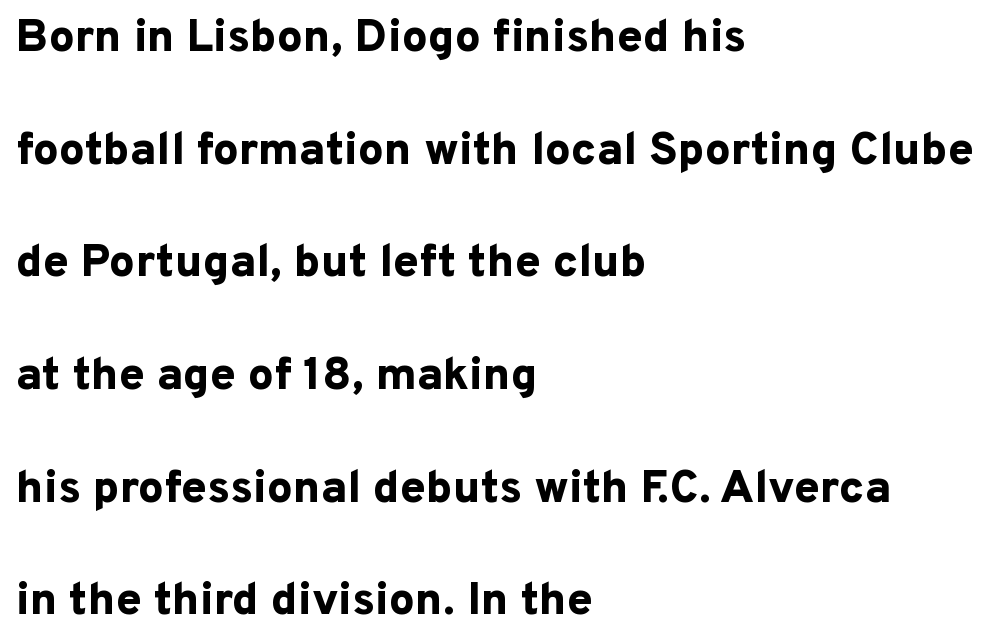
Q: Is the text bold? A: Yes.
Q: Is the text italic (slanted)? A: No, it is upright.
Q: Is the typeface a serif or a sans-serif typeface? A: Sans-serif.
Q: Is the text underlined? A: No.
Q: How is the paragraph aligned? A: Left-aligned.
Q: Is the spacing between letters normal or unusually wide? A: Normal.
Q: Is the spacing between lines tight, normal or loose? A: Loose.
Q: Width (condensed, normal, or wide)? A: Normal.
Q: Stroke contrast? A: Low.
Q: x-height? A: Medium.
Q: Monospaced? A: No.
